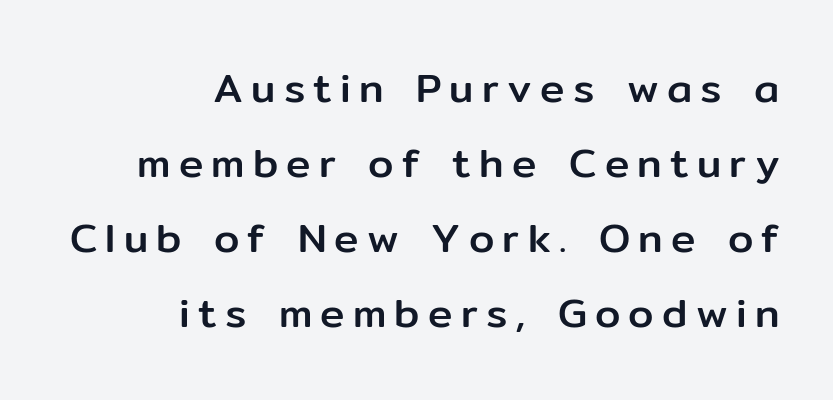
{"serif": "no", "italic": "no", "width": "normal", "stroke_contrast": "low", "x_height": "medium", "monospaced": "no", "underline": "no", "align": "right", "line_spacing_ratio": 1.83, "letter_spacing": "wide", "letter_spacing_em": 0.2, "glyph_px": 41}
